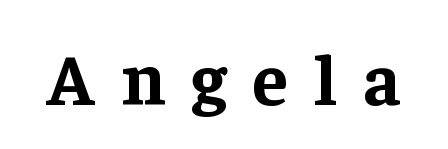
{"serif": "yes", "italic": "no", "bold": "yes", "weight": "bold", "width": "normal", "stroke_contrast": "low", "x_height": "medium", "monospaced": "no", "underline": "no", "letter_spacing": "wide", "letter_spacing_em": 0.36, "glyph_px": 73}
